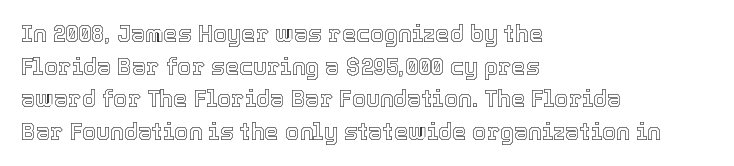
{"italic": "no", "underline": "no", "align": "left", "line_spacing": "normal", "line_spacing_ratio": 1.42, "letter_spacing": "normal", "letter_spacing_em": 0.0, "glyph_px": 23}
